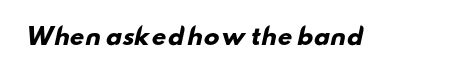
Compared with typical body copy, the letter spacing here is the same. A bare baseline throughout the passage. Chunky letters — that's bold for sure.
